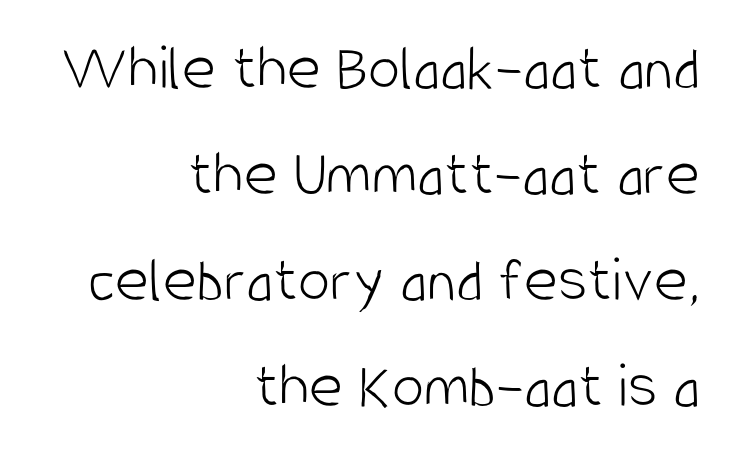
A normal amount of white space separates one row of letters from the next. Plain, unruled lines of type. Stroke mass is kept to a normal reading level or below. Does the copy run flush right? Yes — the right margin is perfectly even. The letters advance in unequal steps, a hallmark of proportional type.
